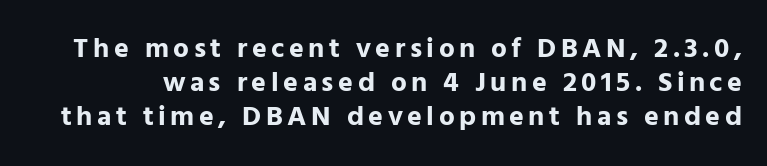
Style check: upright. No word sits above an underline. You'd pick this weight for a headline — it's a proper bold. A typesetter would call this proportional, since set widths differ per character. Serifs: no, the terminals of the letterforms are clean.
